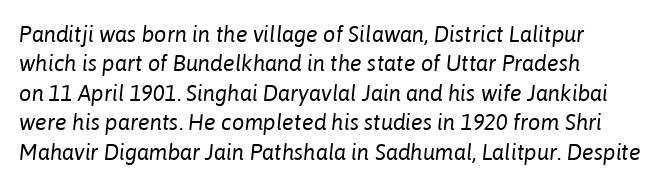
Q: Is the text bold? A: No.
Q: Is the text italic (slanted)? A: Yes, it leans right by about 6 degrees.
Q: Is the text underlined? A: No.
Q: How is the paragraph aligned? A: Left-aligned.
Q: Is the spacing between letters normal or unusually wide? A: Normal.
Q: Is the spacing between lines tight, normal or loose? A: Normal.
